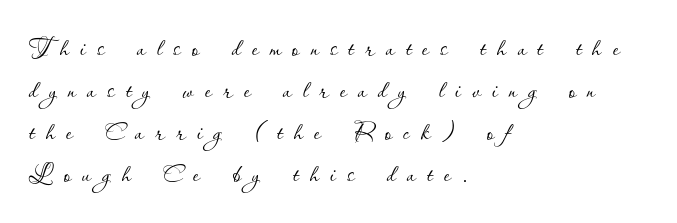
{"bold": "no", "weight": "thin", "width": "normal", "stroke_contrast": "low", "x_height": "small", "monospaced": "no", "underline": "no", "align": "left", "line_spacing_ratio": 1.24, "letter_spacing": "wide", "letter_spacing_em": 0.32, "glyph_px": 34}
